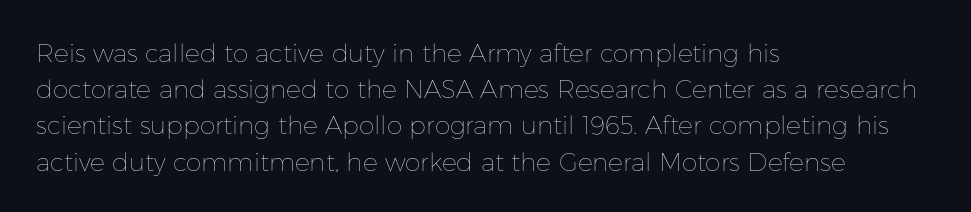
The image shows 25 px text type, upright; set left-aligned, normal line spacing (1.45x), normal letter spacing, not underlined.
